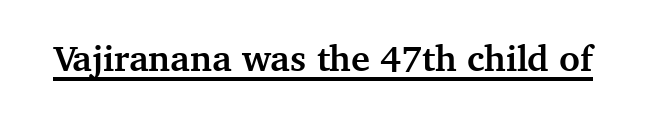
{"serif": "yes", "italic": "no", "bold": "yes", "weight": "semibold", "width": "normal", "stroke_contrast": "medium", "x_height": "medium", "monospaced": "no", "underline": "yes", "letter_spacing": "normal", "letter_spacing_em": 0.0, "glyph_px": 36}
